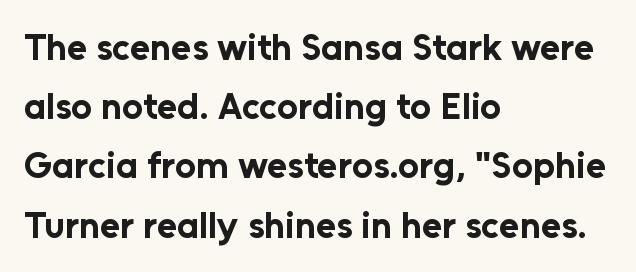
Q: Is the text bold? A: Yes.
Q: Is the text italic (slanted)? A: No, it is upright.
Q: Is the typeface a serif or a sans-serif typeface? A: Sans-serif.
Q: Is the text underlined? A: No.
Q: How is the paragraph aligned? A: Left-aligned.
Q: Is the spacing between letters normal or unusually wide? A: Normal.
Q: Is the spacing between lines tight, normal or loose? A: Normal.
Q: Width (condensed, normal, or wide)? A: Normal.
Q: Stroke contrast? A: Low.
Q: x-height? A: Medium.
Q: Monospaced? A: No.
